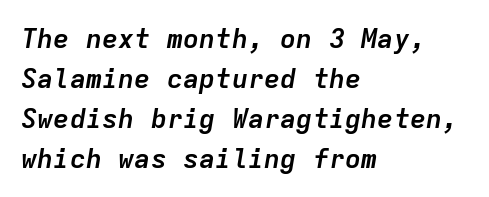
Q: Is the text bold? A: Yes.
Q: Is the text italic (slanted)? A: Yes, it leans right by about 9 degrees.
Q: Is the text underlined? A: No.
Q: How is the paragraph aligned? A: Left-aligned.
Q: Is the spacing between letters normal or unusually wide? A: Normal.
Q: Is the spacing between lines tight, normal or loose? A: Normal.
